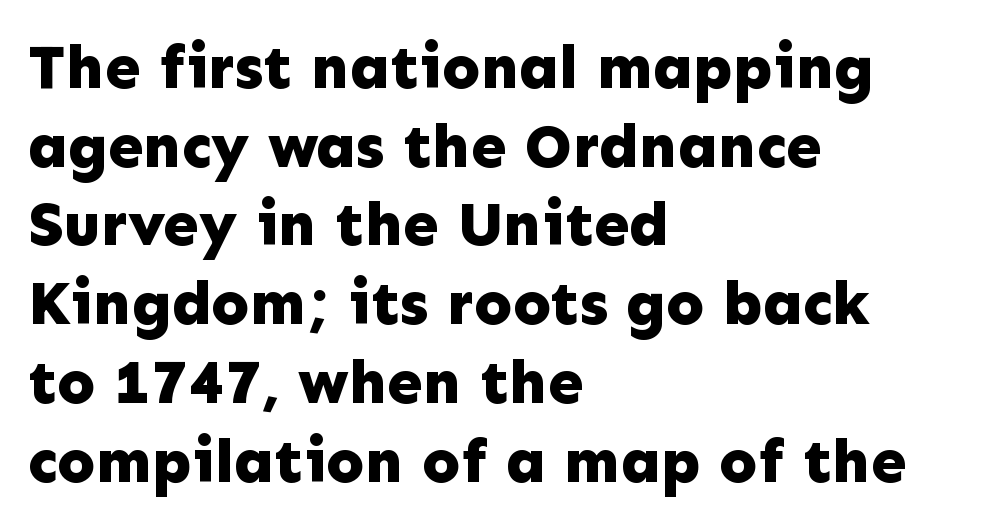
{"serif": "no", "italic": "no", "bold": "yes", "weight": "bold", "width": "normal", "stroke_contrast": "low", "x_height": "medium", "monospaced": "no", "underline": "no", "align": "left", "line_spacing": "normal", "line_spacing_ratio": 1.25, "letter_spacing": "normal", "letter_spacing_em": 0.0, "glyph_px": 63}
